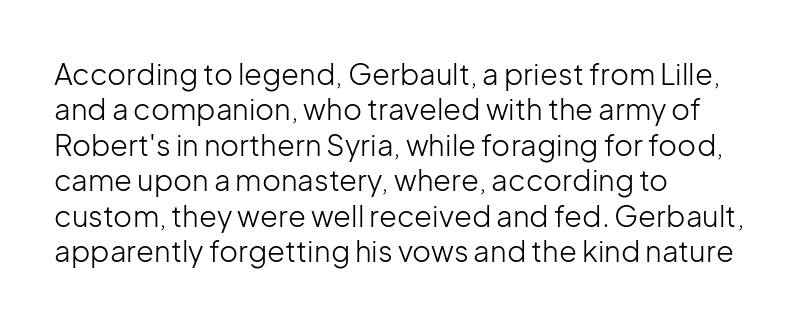
The rag falls on the right side of this text block. The passage shown is typeset with a sans-serif family. Do the letters lean? They stand straight. The gap between lines stays unmarked. Is this a fixed-width face? No — the glyphs have proportional, varying widths.
